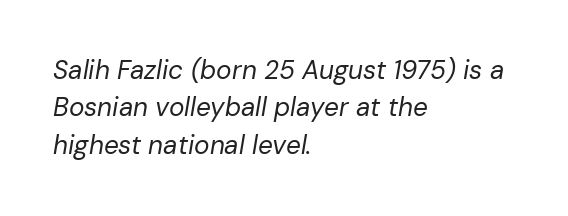
{"italic": "yes", "lean": "right", "slant_degrees": 10, "bold": "no", "underline": "no", "align": "left", "line_spacing": "normal", "line_spacing_ratio": 1.44, "letter_spacing": "normal", "letter_spacing_em": 0.0, "glyph_px": 26}
